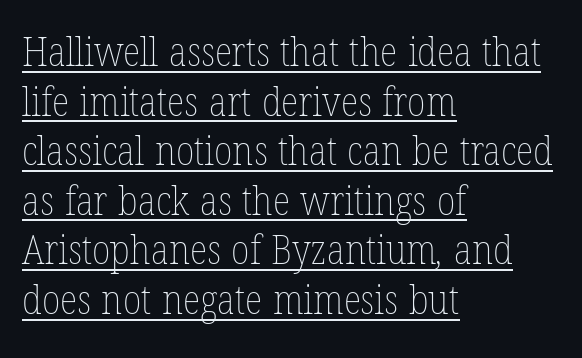
A typographer would call this underscored text. The font sits on the lighter half of the weight spectrum, regular included. You could call the tracking neutral — neither tight nor loose. Horizontally, the lines are justified to the leading edge only. Each letter keeps its own natural width here, so spacing adapts to shape.
